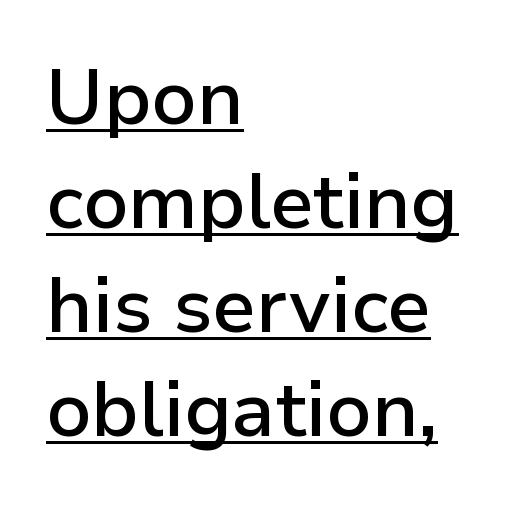
Q: Is the text bold? A: Semi-bold.
Q: Is the text italic (slanted)? A: No, it is upright.
Q: Is the typeface a serif or a sans-serif typeface? A: Sans-serif.
Q: Is the text underlined? A: Yes.
Q: How is the paragraph aligned? A: Left-aligned.
Q: Is the spacing between letters normal or unusually wide? A: Normal.
Q: Is the spacing between lines tight, normal or loose? A: Normal.
Q: Width (condensed, normal, or wide)? A: Normal.
Q: Stroke contrast? A: Low.
Q: x-height? A: Medium.
Q: Monospaced? A: No.
